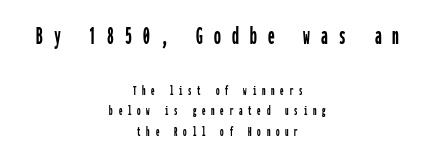
The image shows 27 px text type, upright; set centered, normal line spacing (1.48x), unusually wide letter spacing (+0.41 em), not underlined; the first (top) block is 1.93x larger.
